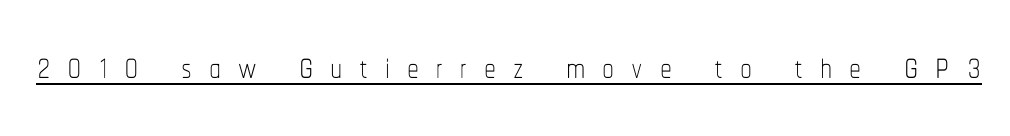
A continuous stroke trails under the words, as in a hyperlink. The rendering inserts visible extra space after every character. The characters are drawn with everyday or finer stroke widths. Spacing verdict: proportional, widths tailored to each character. Ordinary non-slanted type is in use.
